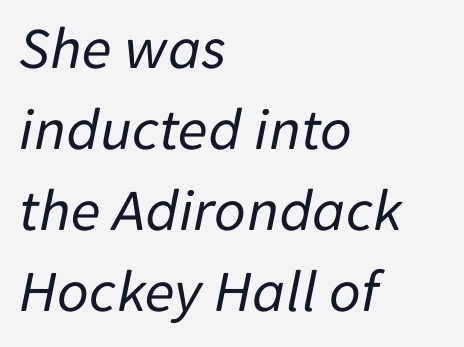
The typography opts for an oblique posture over an upright one. No chunkiness to these letters — they're not bold. The type is set solid horizontally, with unmodified tracking. Which margin do the lines hug? The left one — the right edge is uneven.
